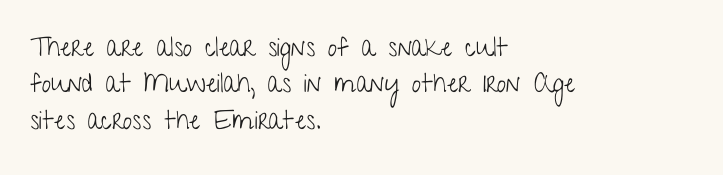
{"italic": "no", "bold": "no", "underline": "no", "align": "left", "line_spacing": "normal", "line_spacing_ratio": 1.4, "letter_spacing": "normal", "letter_spacing_em": 0.0, "glyph_px": 26}
